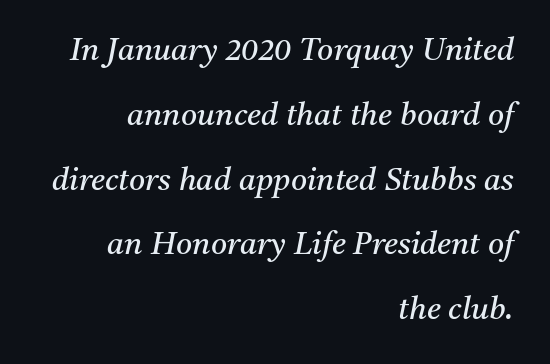
{"serif": "yes", "italic": "yes", "lean": "right", "slant_degrees": 11, "bold": "no", "weight": "regular", "width": "normal", "stroke_contrast": "medium", "x_height": "medium", "monospaced": "no", "underline": "no", "align": "right", "line_spacing": "loose", "line_spacing_ratio": 2.09, "letter_spacing": "normal", "letter_spacing_em": 0.0, "glyph_px": 31}
